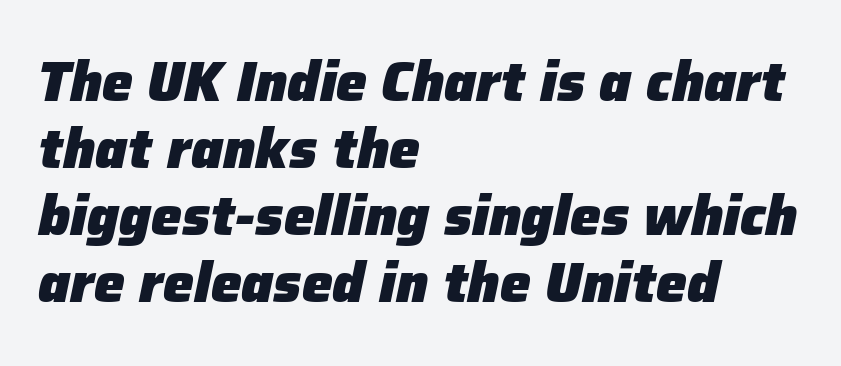
The rendering anchors every line to the left-hand side. The gap between lines stays unmarked. The letters advance in unequal steps, a hallmark of proportional type. Typesetter's note: full bold, strokes at maximum text heaviness. The letterforms sit shoulder to shoulder at normal distance.
